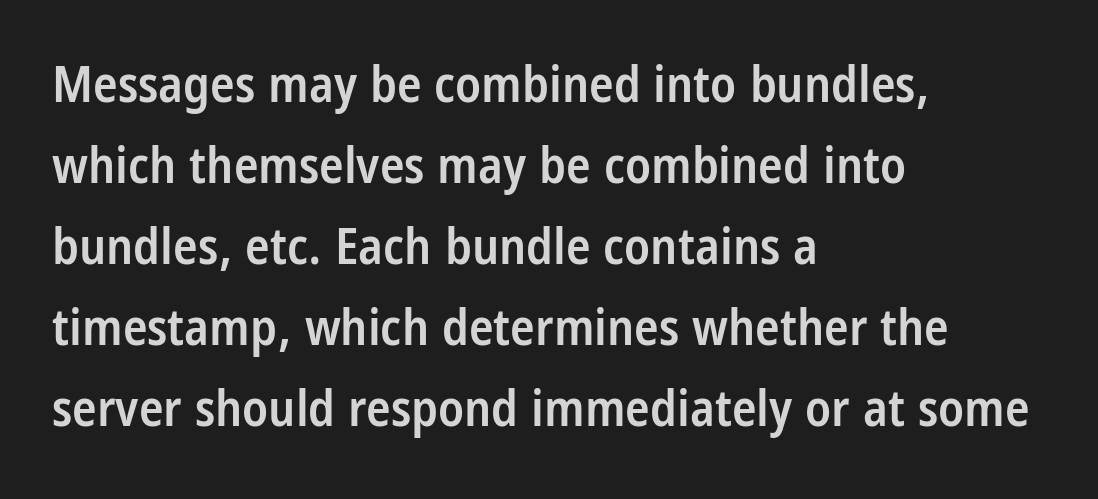
The image shows 51 px semibold, condensed sans-serif type, upright; set left-aligned, normal line spacing (1.59x), normal letter spacing, not underlined; low stroke contrast and a large x-height.
